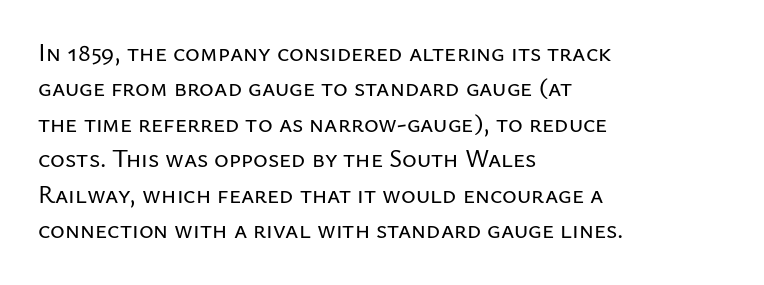
{"italic": "no", "underline": "no", "align": "left", "line_spacing": "normal", "line_spacing_ratio": 1.42, "letter_spacing": "normal", "letter_spacing_em": 0.0, "glyph_px": 25}
